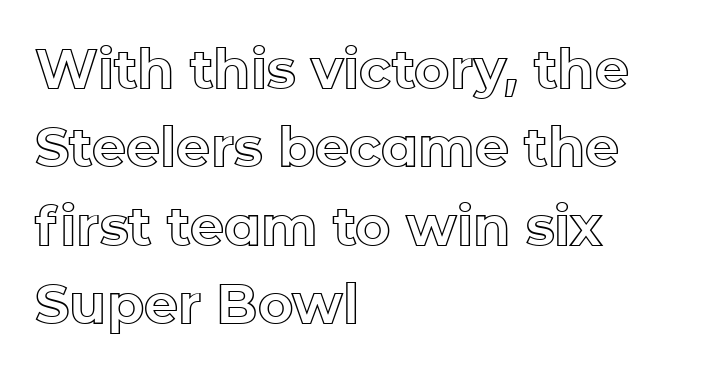
Q: Is the text italic (slanted)? A: No, it is upright.
Q: Is the text underlined? A: No.
Q: How is the paragraph aligned? A: Left-aligned.
Q: Is the spacing between letters normal or unusually wide? A: Normal.
Q: Is the spacing between lines tight, normal or loose? A: Normal.
Q: Width (condensed, normal, or wide)? A: Normal.
Q: x-height? A: Medium.
Q: Monospaced? A: No.
